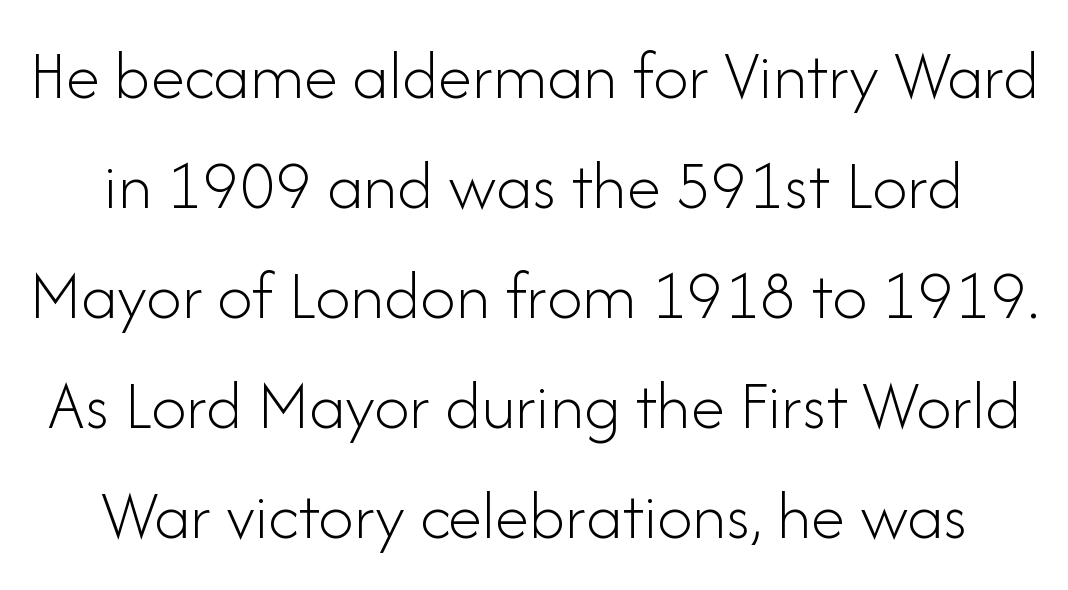
The image shows 70 px light sans-serif type, upright; set normal line spacing (1.57x), normal letter spacing, not underlined; low stroke contrast and a small x-height.
